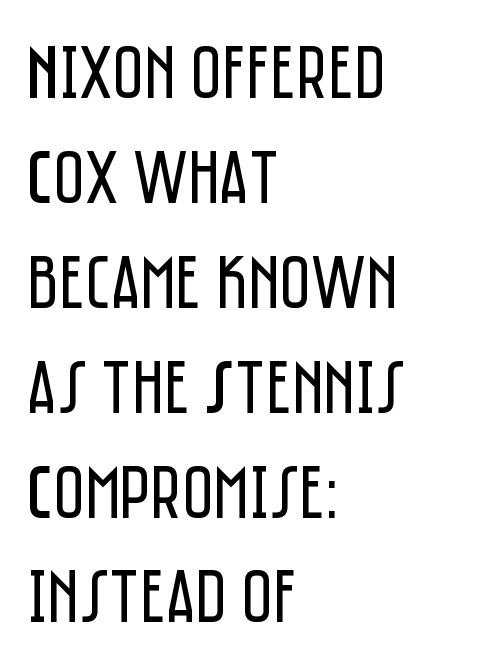
The image shows 76 px regular-weight, condensed sans-serif type, upright; set left-aligned, normal line spacing (1.38x), normal letter spacing, not underlined; low stroke contrast and a large x-height.
